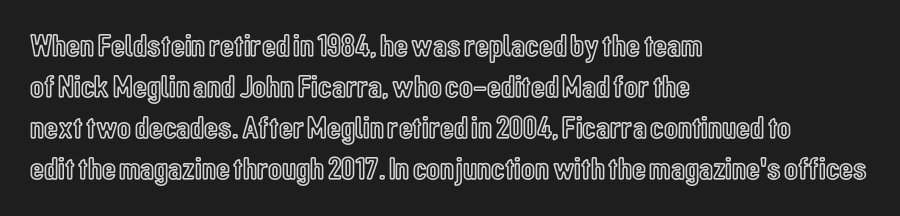
The image shows 32 px condensed type, upright; set left-aligned, normal line spacing (1.28x), normal letter spacing, not underlined; a medium x-height.
